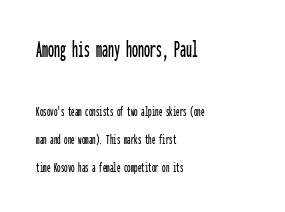
The image shows 24 px text type, upright; set left-aligned, loose line spacing (2.0x), normal letter spacing, not underlined; the first (top) block is 1.71x larger.
